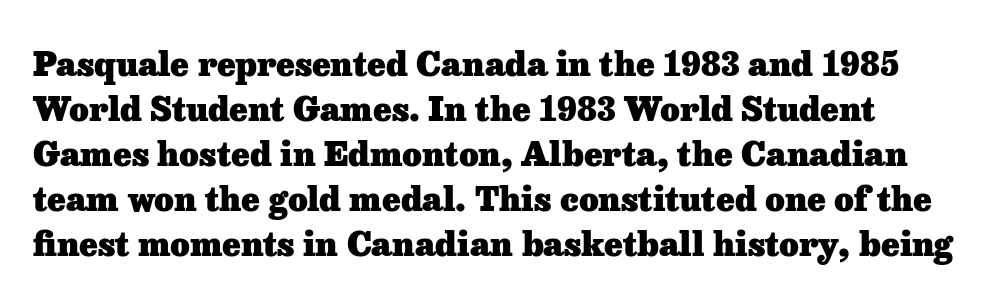
{"serif": "yes", "italic": "no", "bold": "yes", "weight": "heavy", "width": "normal", "stroke_contrast": "low", "x_height": "medium", "monospaced": "no", "underline": "no", "line_spacing": "normal", "line_spacing_ratio": 1.32, "letter_spacing": "normal", "letter_spacing_em": 0.0, "glyph_px": 34}
